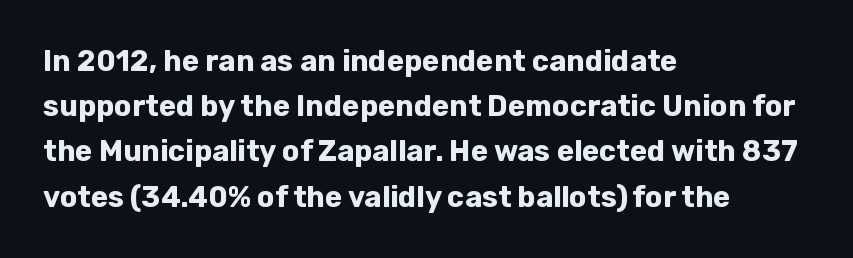
Q: Is the text bold? A: Yes.
Q: Is the text italic (slanted)? A: No, it is upright.
Q: Is the typeface a serif or a sans-serif typeface? A: Sans-serif.
Q: Is the text underlined? A: No.
Q: How is the paragraph aligned? A: Left-aligned.
Q: Is the spacing between letters normal or unusually wide? A: Normal.
Q: Is the spacing between lines tight, normal or loose? A: Normal.
Q: Width (condensed, normal, or wide)? A: Normal.
Q: Stroke contrast? A: Low.
Q: x-height? A: Medium.
Q: Monospaced? A: No.
